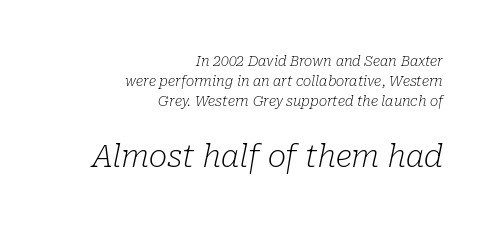
Q: Is the text bold? A: No.
Q: Is the text italic (slanted)? A: Yes, it leans right by about 10 degrees.
Q: Is the typeface a serif or a sans-serif typeface? A: Serif.
Q: Is the text underlined? A: No.
Q: How is the paragraph aligned? A: Right-aligned.
Q: Is the spacing between letters normal or unusually wide? A: Normal.
Q: Is the spacing between lines tight, normal or loose? A: Normal.
Q: Which block of text is set in a larger size, the first (top) or the second (bottom)? A: The second (bottom) one.
Q: Width (condensed, normal, or wide)? A: Normal.
Q: Stroke contrast? A: Low.
Q: x-height? A: Medium.
Q: Monospaced? A: No.
